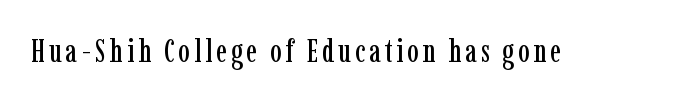
Q: Is the text italic (slanted)? A: No, it is upright.
Q: Is the typeface a serif or a sans-serif typeface? A: Serif.
Q: Is the text underlined? A: No.
Q: Width (condensed, normal, or wide)? A: Condensed.
Q: Stroke contrast? A: Low.
Q: x-height? A: Medium.
Q: Monospaced? A: No.
